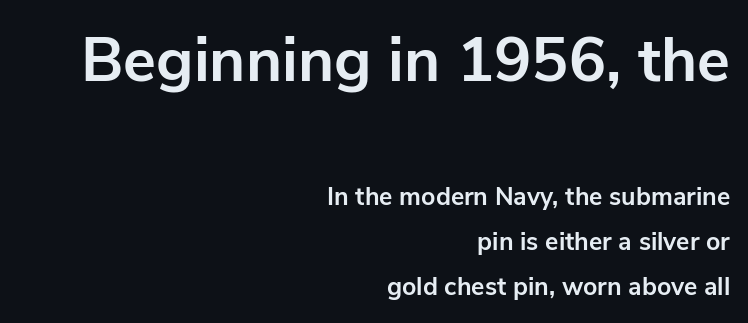
{"serif": "no", "italic": "no", "bold": "yes", "weight": "bold", "width": "normal", "stroke_contrast": "low", "x_height": "medium", "monospaced": "no", "underline": "no", "align": "right", "line_spacing_ratio": 1.8, "letter_spacing": "normal", "letter_spacing_em": 0.0, "larger_block": "first", "size_ratio": 2.48, "glyph_px": 62}
